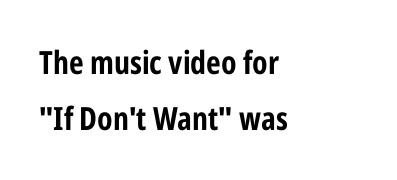
Q: Is the text bold? A: Yes.
Q: Is the text italic (slanted)? A: No, it is upright.
Q: Is the typeface a serif or a sans-serif typeface? A: Sans-serif.
Q: Is the text underlined? A: No.
Q: How is the paragraph aligned? A: Left-aligned.
Q: Is the spacing between letters normal or unusually wide? A: Normal.
Q: Width (condensed, normal, or wide)? A: Condensed.
Q: Stroke contrast? A: Low.
Q: x-height? A: Medium.
Q: Monospaced? A: No.
